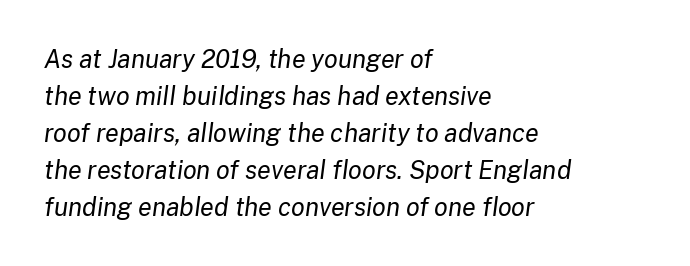
The image shows 25 px text type, italic (leaning right); set left-aligned, normal line spacing (1.48x), normal letter spacing, not underlined.
